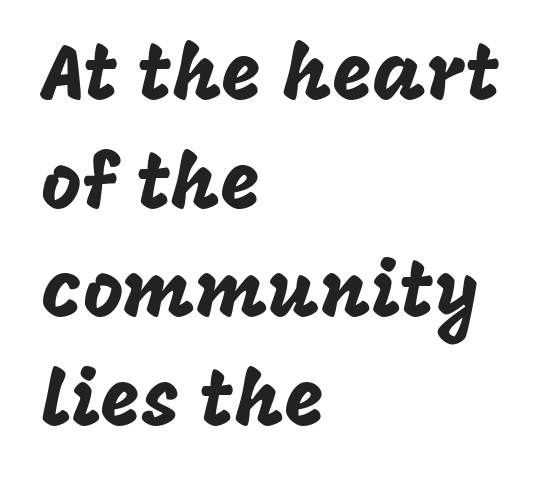
Q: Is the text italic (slanted)? A: Yes.
Q: Is the typeface a serif or a sans-serif typeface? A: Sans-serif.
Q: Is the text underlined? A: No.
Q: How is the paragraph aligned? A: Left-aligned.
Q: Is the spacing between letters normal or unusually wide? A: Normal.
Q: Is the spacing between lines tight, normal or loose? A: Normal.
Q: Width (condensed, normal, or wide)? A: Normal.
Q: Stroke contrast? A: Low.
Q: x-height? A: Large.
Q: Monospaced? A: No.
